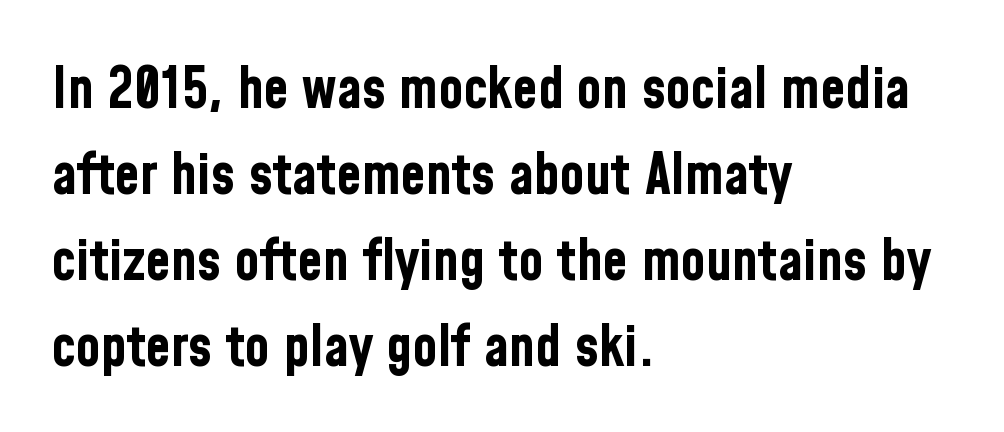
Compared with typical paragraphs, the rows here are spaced about the same. What kind of face is this? One without serifs — a sans. The letters stand straight up with perfectly vertical stems. These lines keep a tight, regular rhythm from letter to letter.
